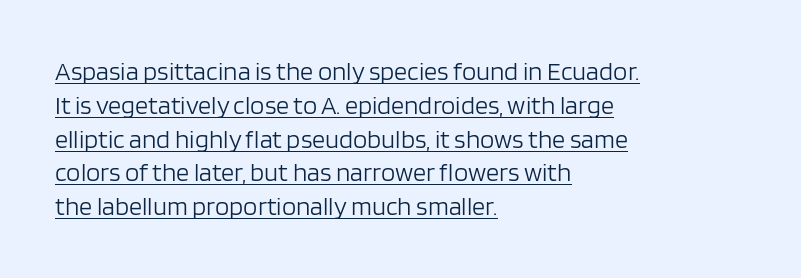
Q: Is the text bold? A: No.
Q: Is the text italic (slanted)? A: No, it is upright.
Q: Is the text underlined? A: Yes.
Q: How is the paragraph aligned? A: Left-aligned.
Q: Is the spacing between letters normal or unusually wide? A: Normal.
Q: Is the spacing between lines tight, normal or loose? A: Normal.
